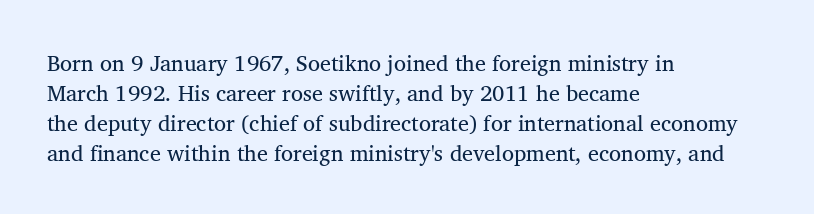
Q: Is the text bold? A: No.
Q: Is the text underlined? A: No.
Q: How is the paragraph aligned? A: Left-aligned.
Q: Is the spacing between letters normal or unusually wide? A: Normal.
Q: Is the spacing between lines tight, normal or loose? A: Normal.
